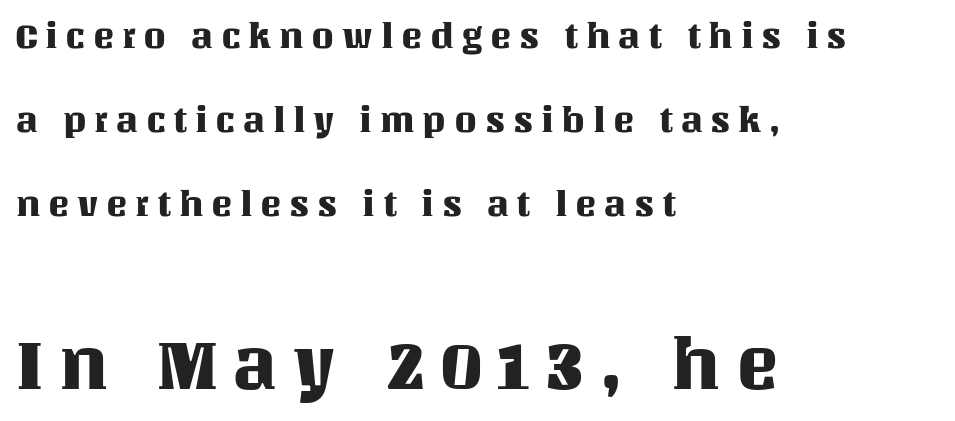
Loosely led — the rows are spread out. The more generous point size was reserved for the lower chunk. Glance below the letters and you will spot only blank space. The compositor pushed each line to the left boundary. The typography opts for an upright posture over an oblique one.
